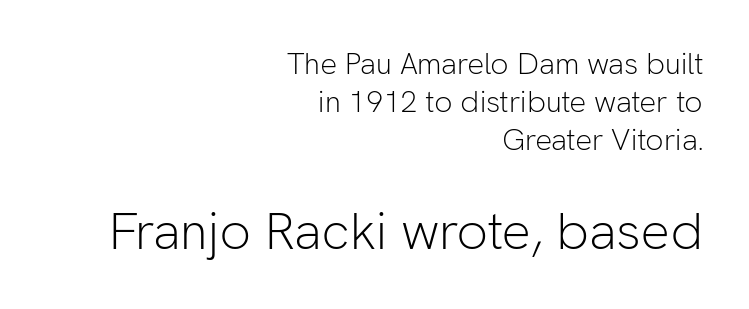
Q: Is the text bold? A: No.
Q: Is the text italic (slanted)? A: No, it is upright.
Q: Is the typeface a serif or a sans-serif typeface? A: Sans-serif.
Q: Is the text underlined? A: No.
Q: How is the paragraph aligned? A: Right-aligned.
Q: Is the spacing between letters normal or unusually wide? A: Normal.
Q: Is the spacing between lines tight, normal or loose? A: Normal.
Q: Which block of text is set in a larger size, the first (top) or the second (bottom)? A: The second (bottom) one.
Q: Width (condensed, normal, or wide)? A: Normal.
Q: Stroke contrast? A: Low.
Q: x-height? A: Medium.
Q: Monospaced? A: No.
